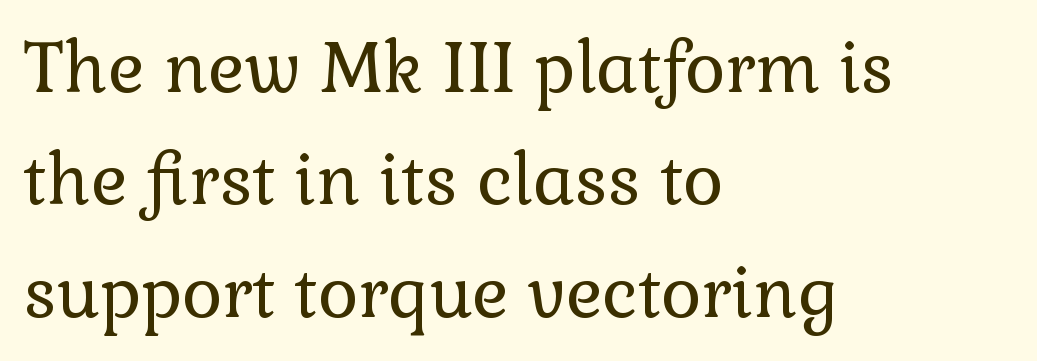
The image shows 69 px regular-weight serif type, upright; set left-aligned, normal line spacing (1.63x), normal letter spacing, not underlined; low stroke contrast and a medium x-height.
